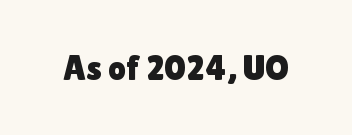
The words here are not underlined. Posture: upright roman. Each letter's strokes conclude bluntly, with no projecting serifs. Spacing between characters is what you'd get straight out of the box.
